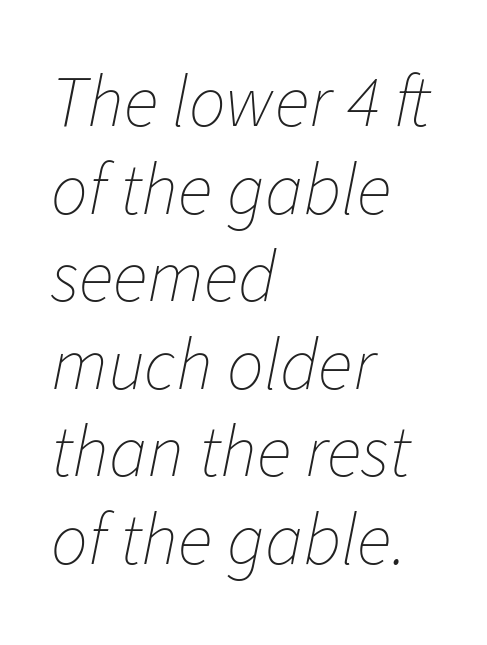
A light-to-regular cut is what we see here. The rendering anchors every line to the left-hand side. Look at the tracking — it's just the regular setting, nothing added. The zone under the glyphs is completely vacant.
